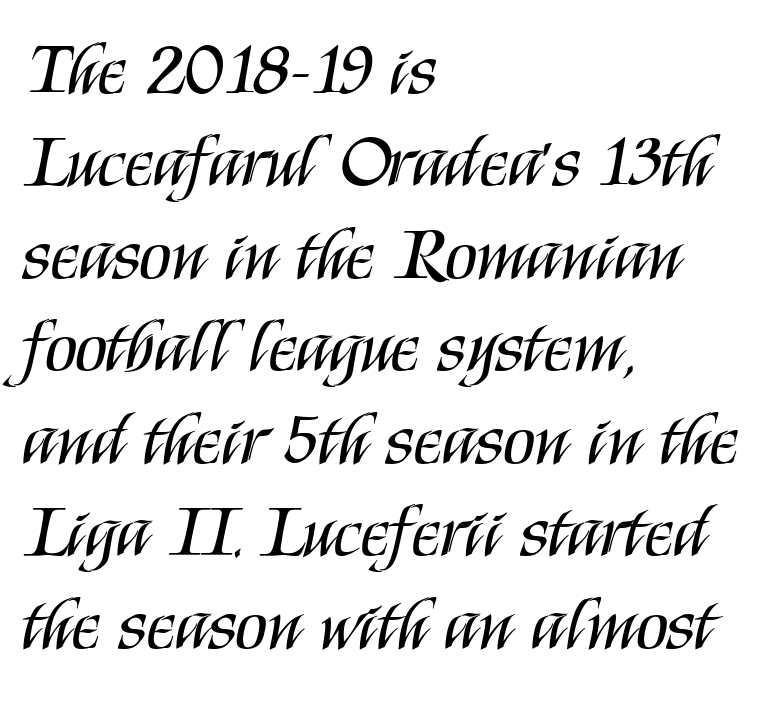
{"serif": "no", "bold": "no", "weight": "regular", "width": "condensed", "stroke_contrast": "medium", "x_height": "large", "monospaced": "no", "underline": "no", "align": "left", "line_spacing": "normal", "line_spacing_ratio": 1.25, "letter_spacing": "normal", "letter_spacing_em": 0.0, "glyph_px": 74}
